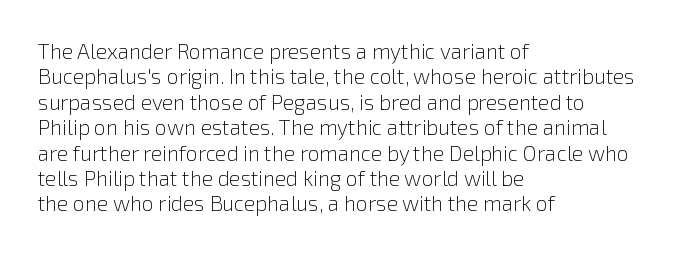
Q: Is the text bold? A: No.
Q: Is the text italic (slanted)? A: No, it is upright.
Q: Is the text underlined? A: No.
Q: How is the paragraph aligned? A: Left-aligned.
Q: Is the spacing between letters normal or unusually wide? A: Normal.
